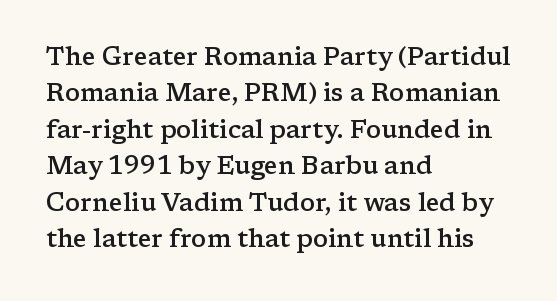
The image shows 25 px text type, upright; set left-aligned, normal line spacing (1.46x), normal letter spacing, not underlined.
